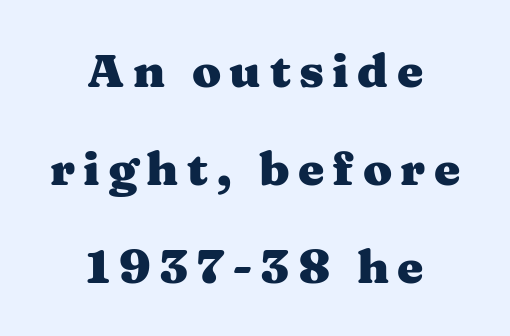
The image shows 47 px heavy, wide serif type, upright; set centered, loose line spacing (2.08x), not underlined; medium stroke contrast and a medium x-height.
